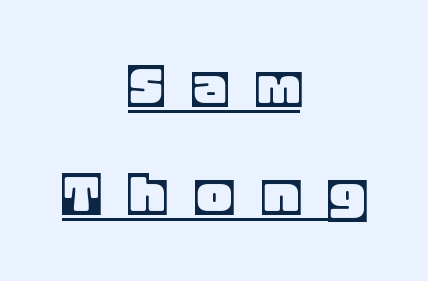
Q: Is the text italic (slanted)? A: No, it is upright.
Q: Is the text underlined? A: Yes.
Q: How is the paragraph aligned? A: Centered.
Q: Is the spacing between letters normal or unusually wide? A: Unusually wide.
Q: Is the spacing between lines tight, normal or loose? A: Normal.
Q: Width (condensed, normal, or wide)? A: Normal.
Q: x-height? A: Large.
Q: Monospaced? A: No.
